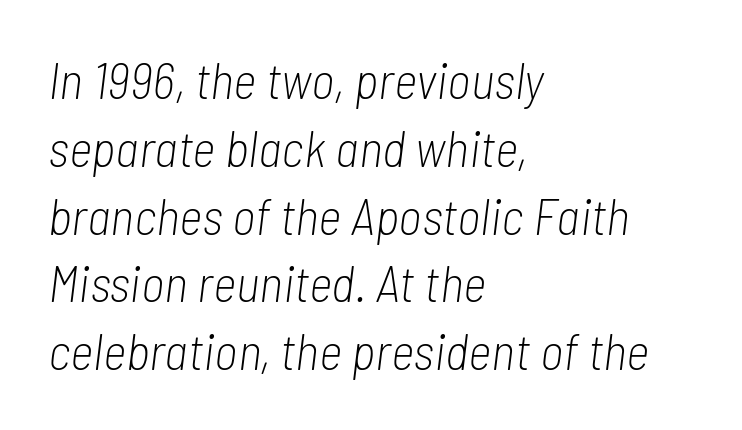
The rag falls on the right side of this text block. The passage shown leans; its letterforms are oblique. Weight: in the light-to-regular range. The gap between lines stays unmarked. These lines sit exactly where default settings would place them. The face used here is proportionally spaced, like ordinary book or web type.
